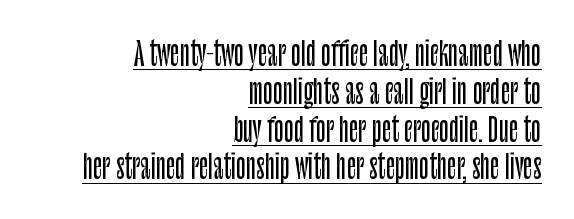
Short note: letters normally spaced. Think of a printed novel: that variable character pitch is what you see here. Every word sits above its own underline. Right-aligned paragraph, ragged on the left. The lettering stays uniformly vertical, giving the passage a roman look. Serifs: no, the terminals of the letterforms are clean.
